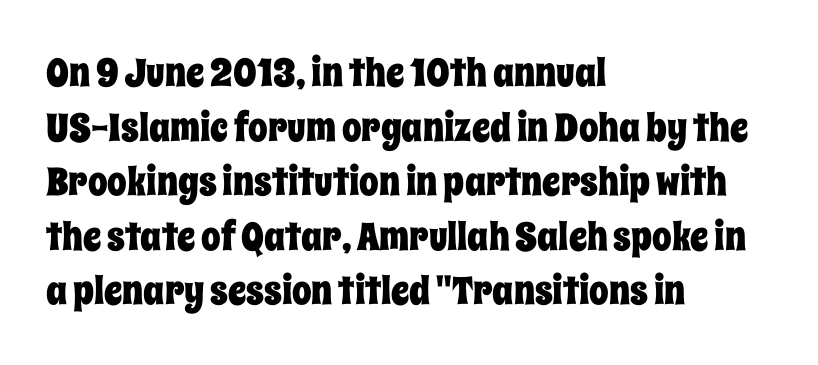
The image shows 39 px condensed type, upright; set left-aligned, normal line spacing (1.4x), normal letter spacing, not underlined; low stroke contrast and a large x-height.
